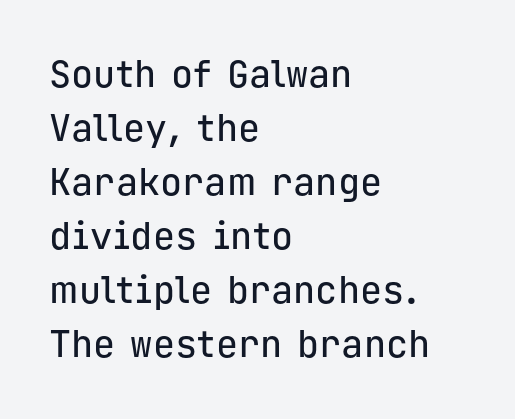
The gap between lines stays unmarked. Italic? Not at all — the glyphs are vertical. Is this a sans? Yes — the strokes have no serifs. Notice how descenders clear the ascenders below comfortably — that's standard leading. The rag falls on the right side of this text block.
